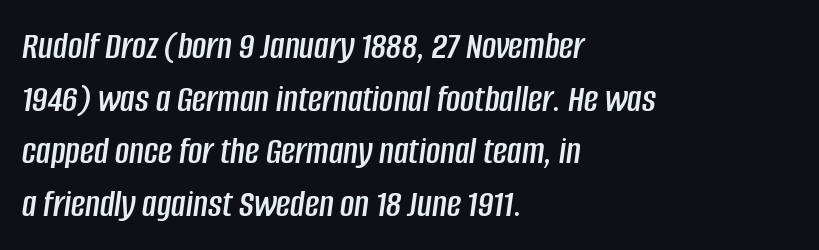
The image shows 39 px condensed type, italic (leaning right); set left-aligned, normal line spacing (1.35x), normal letter spacing, not underlined; low stroke contrast and a large x-height.
